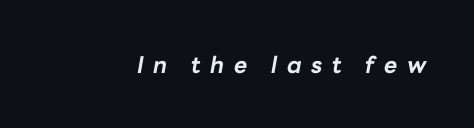
Chunky letters — that's bold for sure. Display-style spreading of the glyphs; the letterfit is very open. The baseline area is clear. Posture: slanted.
